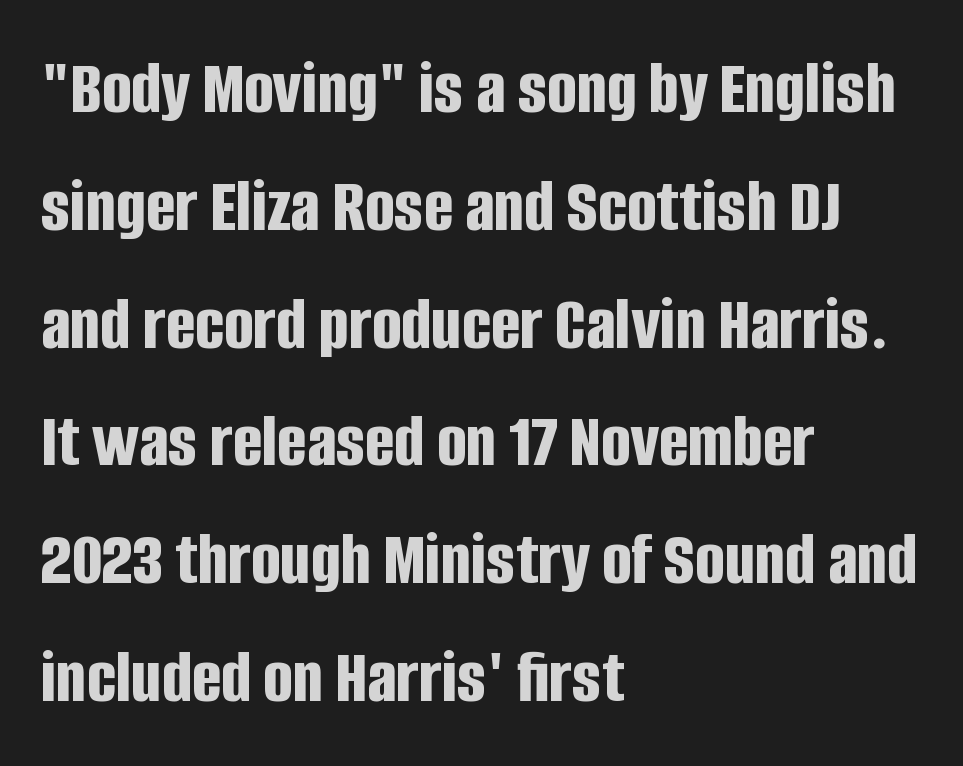
{"serif": "no", "italic": "no", "bold": "yes", "weight": "bold", "width": "condensed", "stroke_contrast": "low", "x_height": "large", "monospaced": "no", "underline": "no", "align": "left", "line_spacing": "normal", "line_spacing_ratio": 1.51, "letter_spacing": "normal", "letter_spacing_em": 0.0, "glyph_px": 78}
